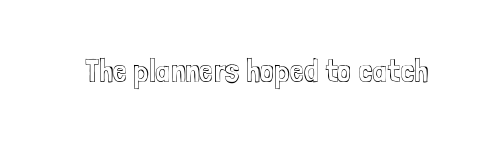
{"italic": "no", "width": "condensed", "x_height": "medium", "monospaced": "no", "underline": "no", "letter_spacing": "normal", "letter_spacing_em": 0.0, "glyph_px": 32}
